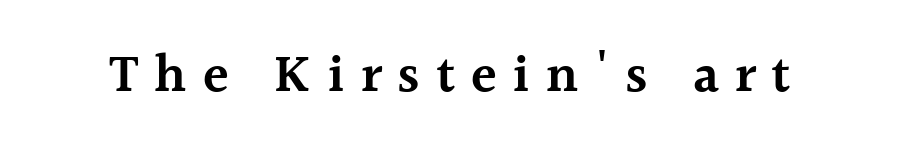
Caption: expanded tracking, letters set apart. As a designer I'd log this as weight 600, semibold. Each letter keeps its own natural width here, so spacing adapts to shape. I'd call this a serif setting — the letters wear small feet.
